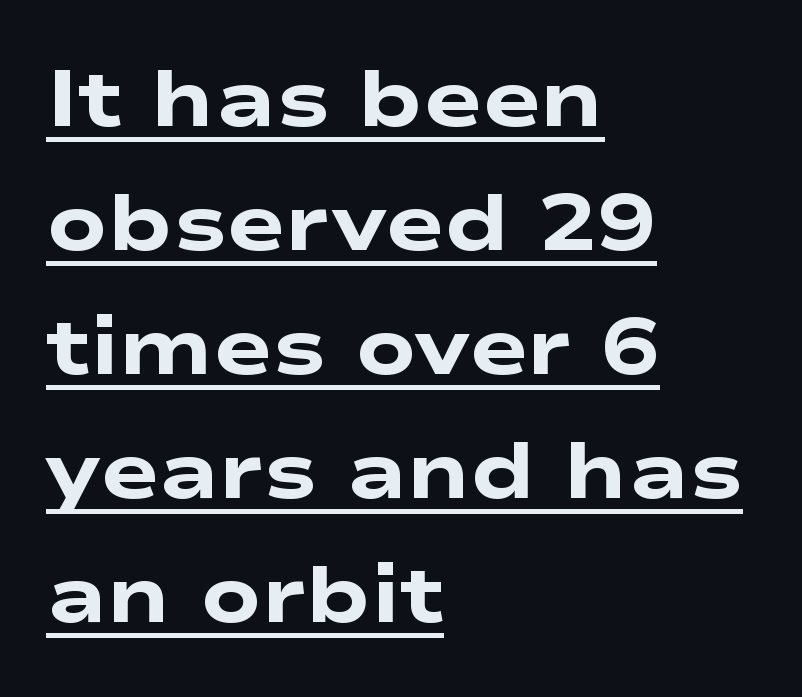
{"serif": "no", "bold": "yes", "weight": "heavy", "width": "wide", "stroke_contrast": "low", "x_height": "medium", "monospaced": "no", "underline": "yes", "align": "left", "line_spacing": "normal", "line_spacing_ratio": 1.57, "letter_spacing": "normal", "letter_spacing_em": 0.0, "glyph_px": 79}
